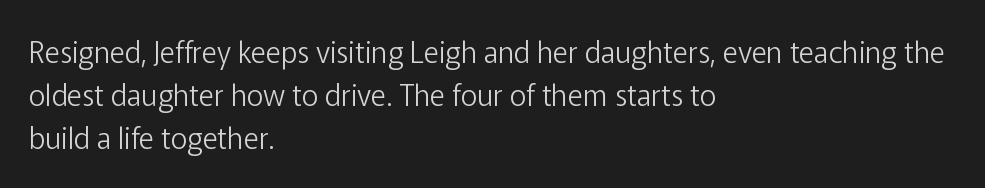
Q: Is the text bold? A: No.
Q: Is the text italic (slanted)? A: No, it is upright.
Q: Is the typeface a serif or a sans-serif typeface? A: Sans-serif.
Q: Is the text underlined? A: No.
Q: How is the paragraph aligned? A: Left-aligned.
Q: Is the spacing between letters normal or unusually wide? A: Normal.
Q: Is the spacing between lines tight, normal or loose? A: Normal.
Q: Width (condensed, normal, or wide)? A: Normal.
Q: Stroke contrast? A: Low.
Q: x-height? A: Medium.
Q: Monospaced? A: No.
